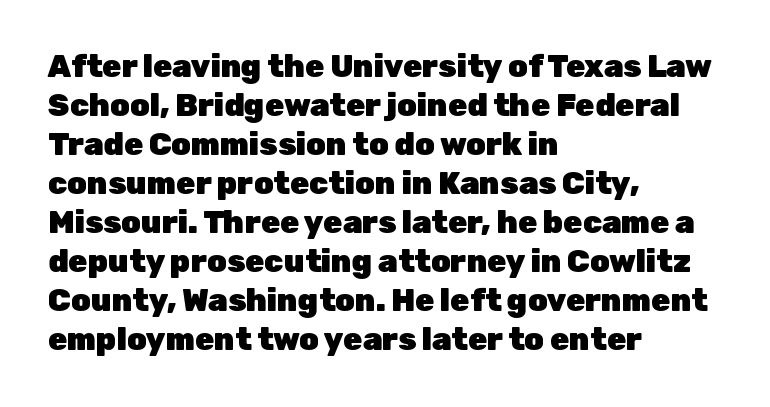
Q: Is the text bold? A: Yes.
Q: Is the text italic (slanted)? A: No, it is upright.
Q: Is the typeface a serif or a sans-serif typeface? A: Sans-serif.
Q: Is the text underlined? A: No.
Q: How is the paragraph aligned? A: Left-aligned.
Q: Is the spacing between letters normal or unusually wide? A: Normal.
Q: Is the spacing between lines tight, normal or loose? A: Normal.
Q: Width (condensed, normal, or wide)? A: Normal.
Q: Stroke contrast? A: Low.
Q: x-height? A: Medium.
Q: Monospaced? A: No.
